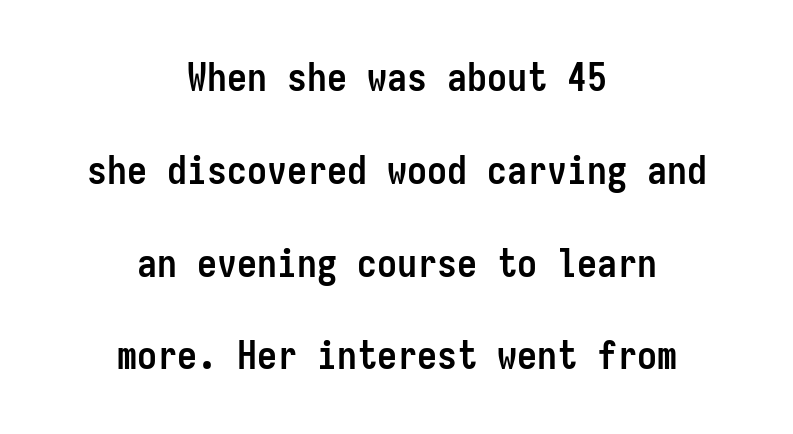
Q: Is the text bold? A: Yes.
Q: Is the text italic (slanted)? A: No, it is upright.
Q: Is the typeface a serif or a sans-serif typeface? A: Sans-serif.
Q: Is the text underlined? A: No.
Q: How is the paragraph aligned? A: Centered.
Q: Is the spacing between letters normal or unusually wide? A: Normal.
Q: Is the spacing between lines tight, normal or loose? A: Loose.
Q: Width (condensed, normal, or wide)? A: Condensed.
Q: Stroke contrast? A: Low.
Q: x-height? A: Medium.
Q: Monospaced? A: Yes.
